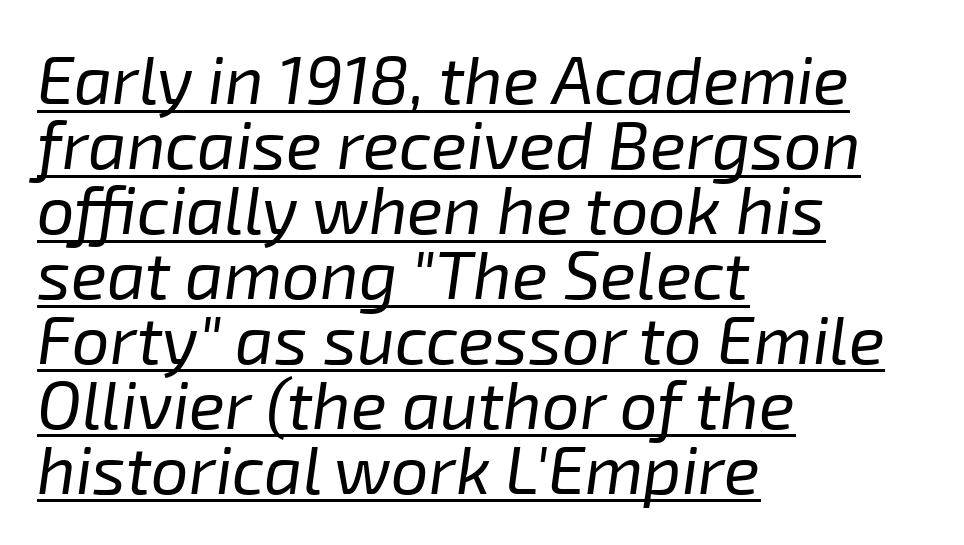
You could not count columns in this text — the font is proportionally spaced. The type is set solid horizontally, with unmodified tracking. What's the leading like? Squeezed, with rows nearly overlapping. Compared with a typical body face, this is equally light or lighter still. Yep, that's italic — everything's leaning. Leftover space on each line is placed entirely after the last word.
